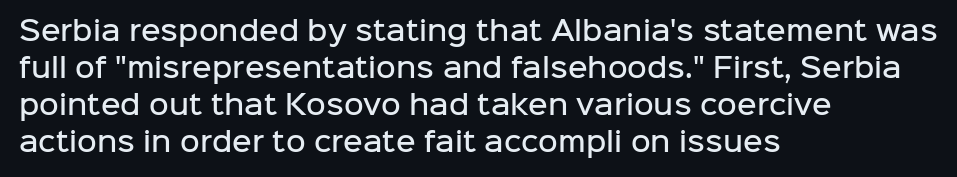
The image shows 27 px text type, upright; set left-aligned, normal line spacing (1.37x), normal letter spacing, not underlined.
